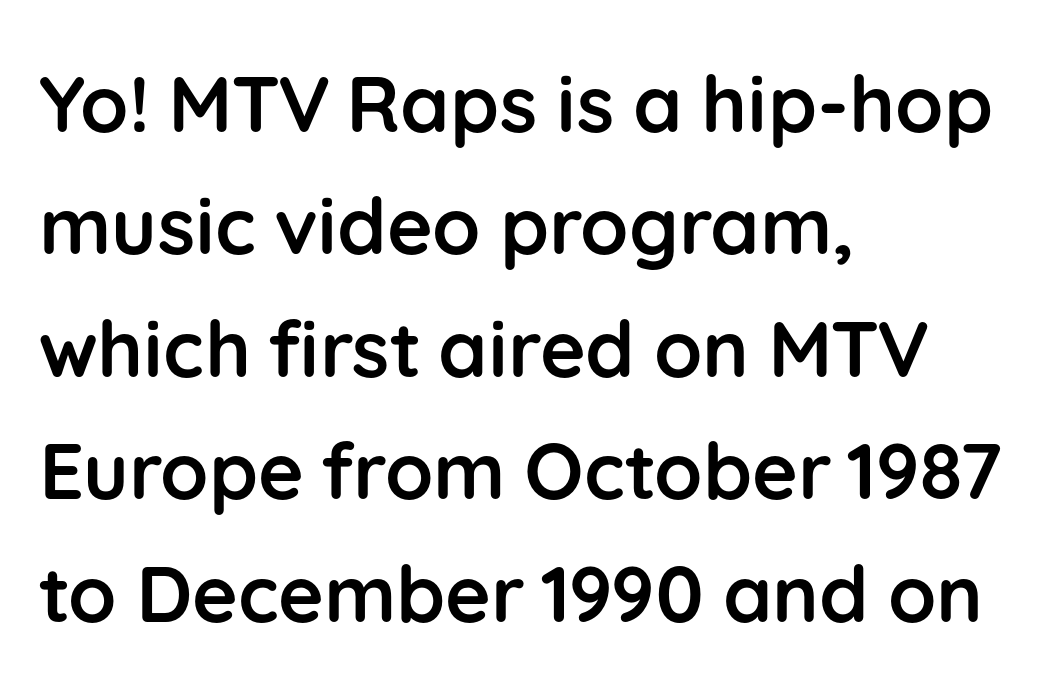
Here the glyphs are tracked normally, forming tight word shapes. Honestly, the row spacing looks completely unremarkable. Character widths vary here, with narrow letters taking less room than wide ones. Letterform terminals end flat and unadorned throughout the passage.
